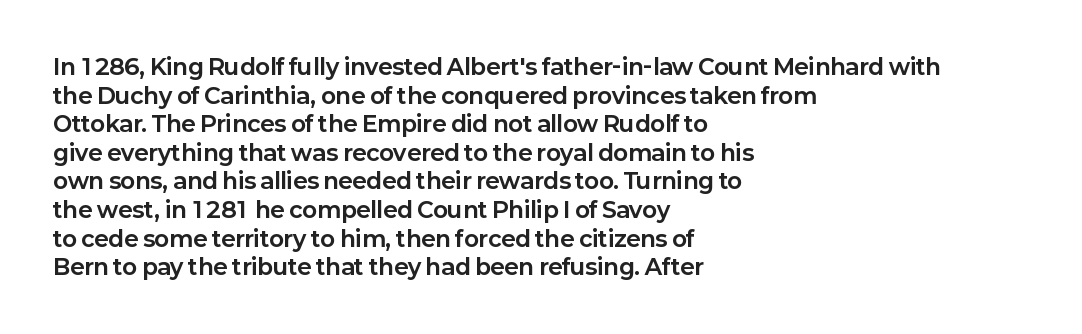
Teacher's note: observe the even left margin — that is flush-left alignment. You can tell it's not italic because the verticals are truly vertical. Words float on clear page, feet unadorned. The letterforms sit shoulder to shoulder at normal distance.
